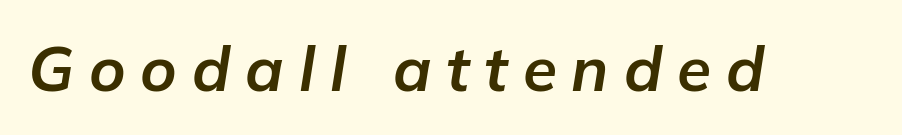
The image shows 62 px bold type, italic (leaning right); set unusually wide letter spacing (+0.24 em), not underlined; low stroke contrast and a medium x-height.
